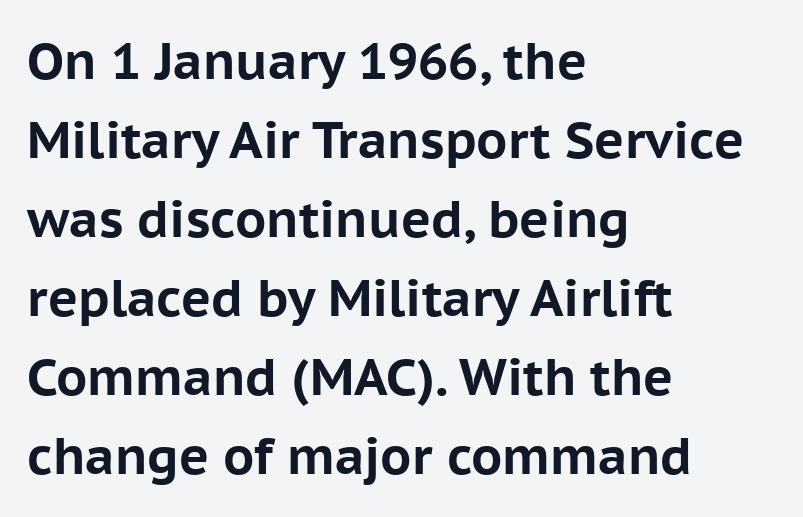
The image shows 51 px bold sans-serif type, upright; set left-aligned, normal line spacing (1.55x), normal letter spacing, not underlined; low stroke contrast and a medium x-height.
